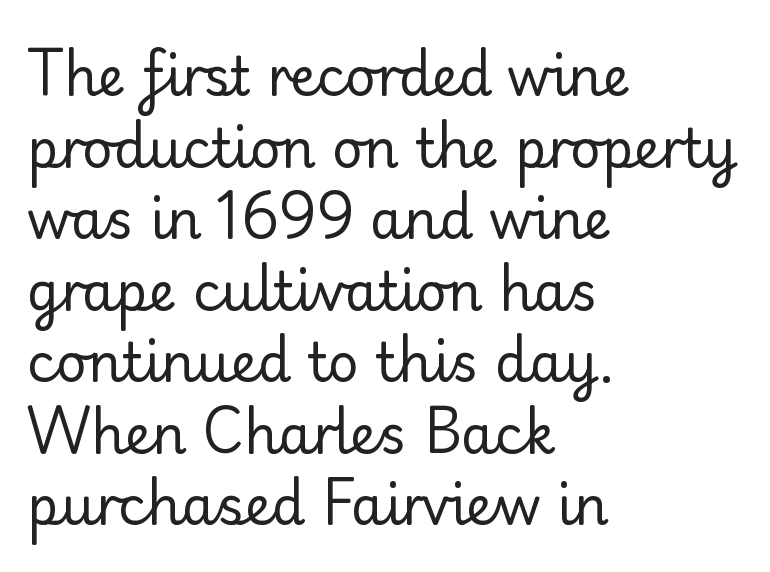
Q: Is the text bold? A: No.
Q: Is the text italic (slanted)? A: No, it is upright.
Q: Is the typeface a serif or a sans-serif typeface? A: Sans-serif.
Q: Is the text underlined? A: No.
Q: How is the paragraph aligned? A: Left-aligned.
Q: Is the spacing between letters normal or unusually wide? A: Normal.
Q: Is the spacing between lines tight, normal or loose? A: Normal.
Q: Width (condensed, normal, or wide)? A: Normal.
Q: Stroke contrast? A: Low.
Q: x-height? A: Small.
Q: Monospaced? A: No.
